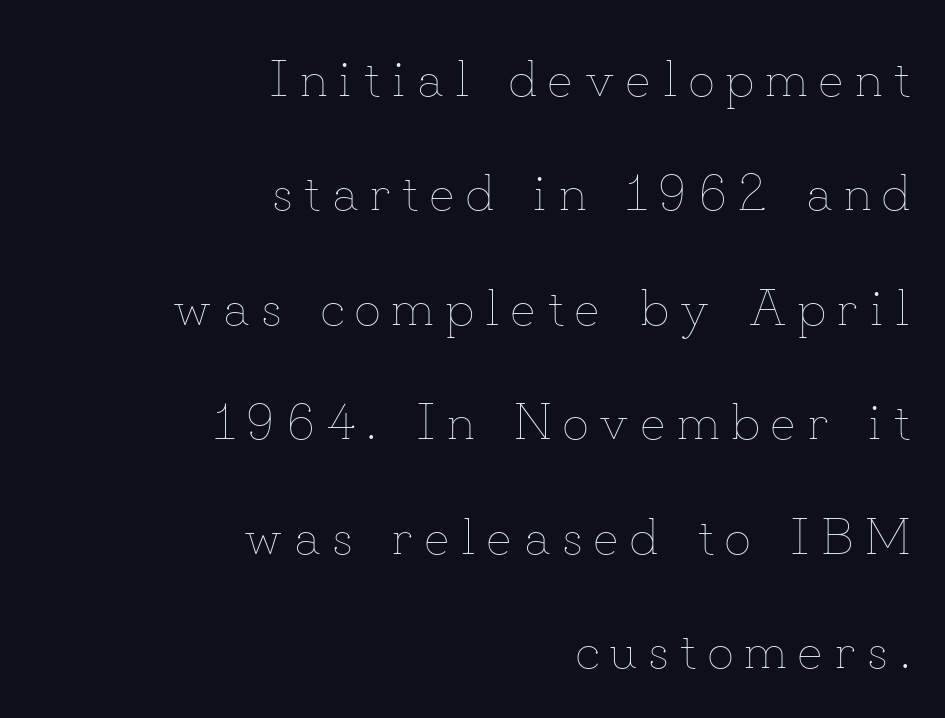
The image shows 52 px thin type, upright; set right-aligned, loose line spacing (2.2x), unusually wide letter spacing (+0.22 em), not underlined; low stroke contrast and a small x-height.
